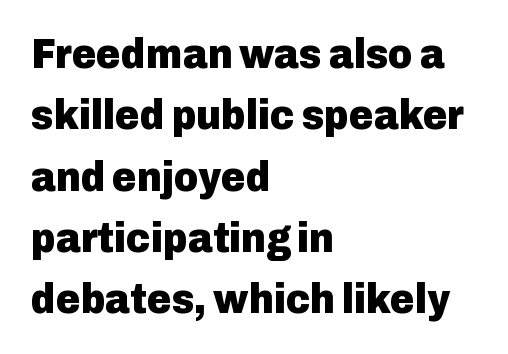
The passage shown is not underscored anywhere. The letters stand straight up with perfectly vertical stems. The block of text has a typical density, with ordinary space between rows. The face used here has the dense, thick strokes of a bold.
